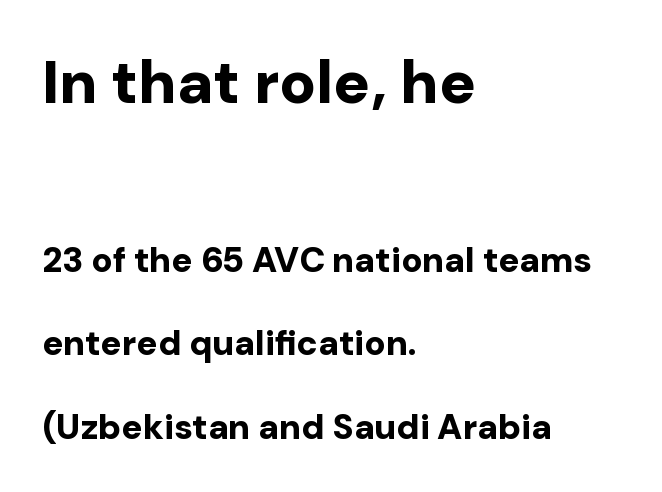
The image shows 61 px bold sans-serif type, upright; set left-aligned, loose line spacing (2.39x), normal letter spacing, not underlined; the first (top) block is 1.74x larger; low stroke contrast and a medium x-height.
